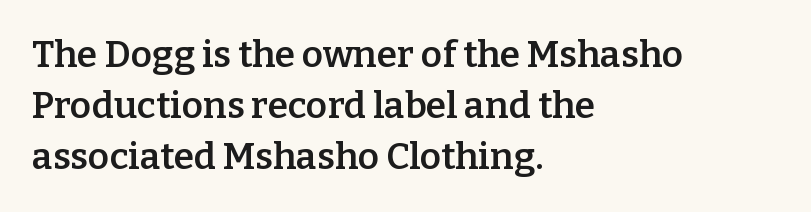
Reading down the block, your eye returns to a fixed left position each line. A bit beefed up — I'd call it semibold rather than bold. These lines are rendered in a variable-pitch font. The horizontal fit of the characters is conventional and even.
